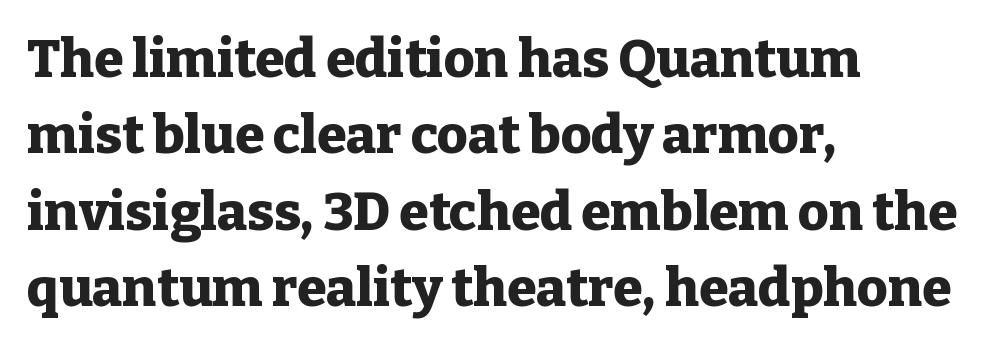
The image shows 53 px heavy serif type, upright; set left-aligned, normal line spacing (1.44x), normal letter spacing, not underlined; low stroke contrast and a medium x-height.
